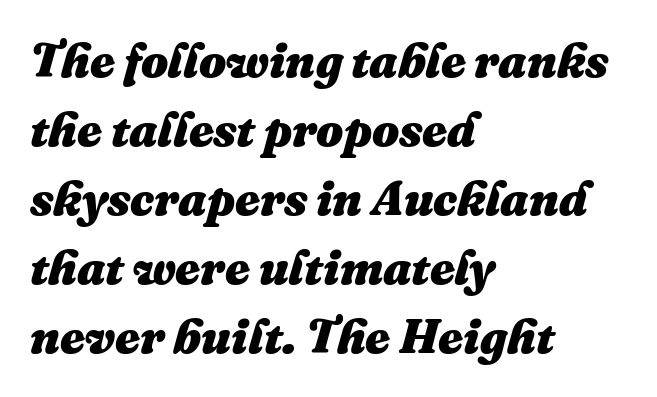
Q: Is the text bold? A: Yes.
Q: Is the text italic (slanted)? A: Yes, it leans right by about 16 degrees.
Q: Is the text underlined? A: No.
Q: How is the paragraph aligned? A: Left-aligned.
Q: Is the spacing between letters normal or unusually wide? A: Normal.
Q: Is the spacing between lines tight, normal or loose? A: Normal.
Q: Width (condensed, normal, or wide)? A: Normal.
Q: Stroke contrast? A: Medium.
Q: x-height? A: Medium.
Q: Monospaced? A: No.
